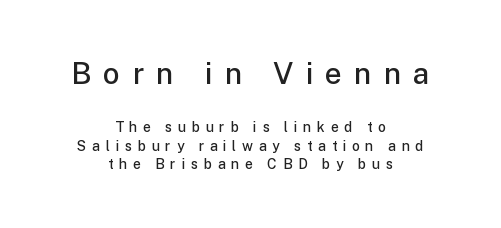
Letter spacing: wide. Each letter keeps its own natural width here, so spacing adapts to shape. Summary of vertical rhythm: regular, with standard interline spacing. These two chunks differ in scale, with the top chunk taking the larger measure.
